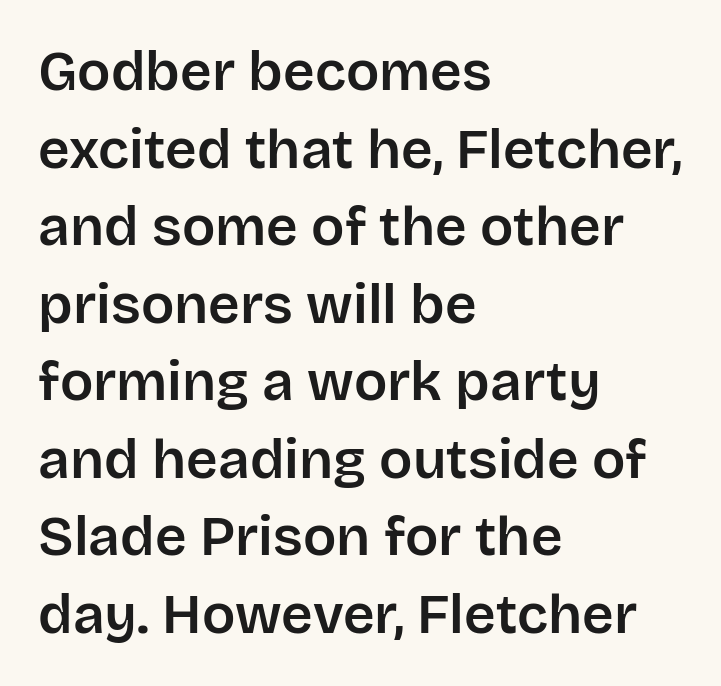
Q: Is the text italic (slanted)? A: No, it is upright.
Q: Is the typeface a serif or a sans-serif typeface? A: Sans-serif.
Q: Is the text underlined? A: No.
Q: How is the paragraph aligned? A: Left-aligned.
Q: Is the spacing between letters normal or unusually wide? A: Normal.
Q: Is the spacing between lines tight, normal or loose? A: Normal.
Q: Width (condensed, normal, or wide)? A: Normal.
Q: Stroke contrast? A: Low.
Q: x-height? A: Large.
Q: Monospaced? A: No.
